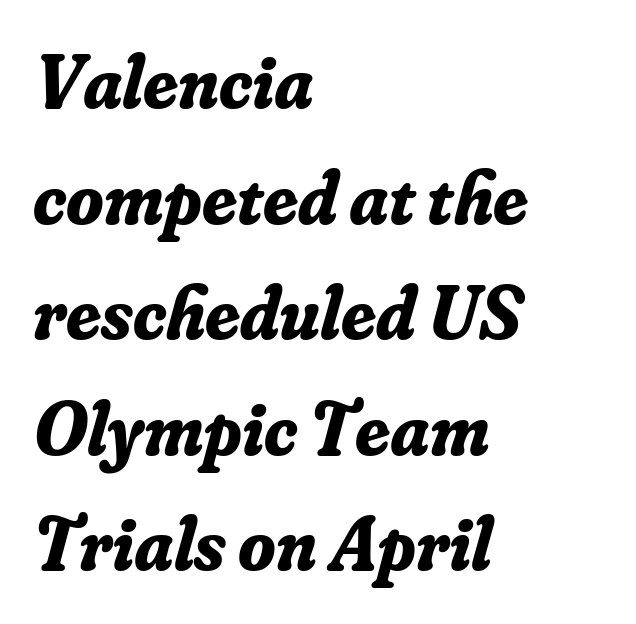
The image shows 76 px bold serif type, italic (leaning right); set left-aligned, normal line spacing (1.52x), normal letter spacing, not underlined; low stroke contrast and a small x-height.
